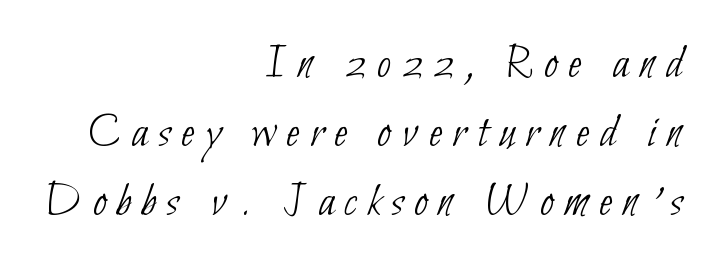
Is this a heavy cut? Hardly; it is regular or lighter. In terms of letterform style, serifs are entirely absent. Evenly set lines give the paragraph a standard silhouette. A typesetter would call this proportional, since set widths differ per character. The rendering anchors every line to the right-hand side.
